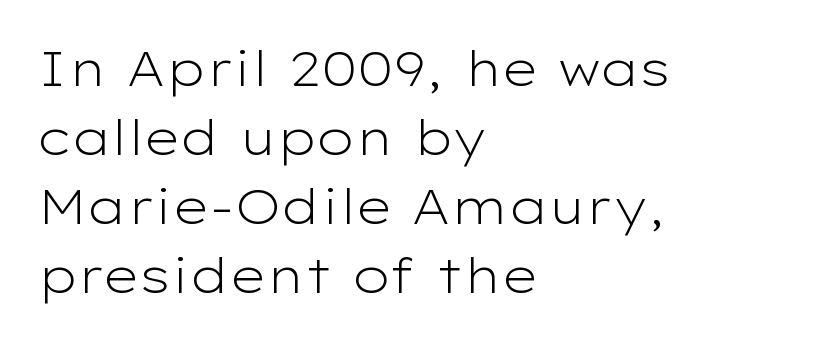
{"serif": "no", "italic": "no", "bold": "no", "weight": "light", "width": "wide", "stroke_contrast": "low", "x_height": "medium", "monospaced": "no", "underline": "no", "align": "left", "line_spacing": "normal", "line_spacing_ratio": 1.41, "letter_spacing": "normal", "letter_spacing_em": 0.0, "glyph_px": 49}
